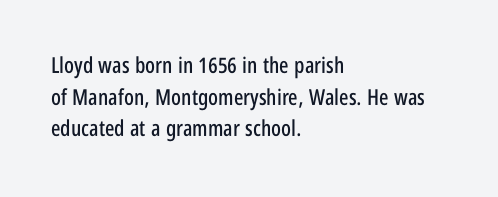
The image shows 22 px text type, upright; set left-aligned, normal line spacing (1.44x), normal letter spacing, not underlined.
